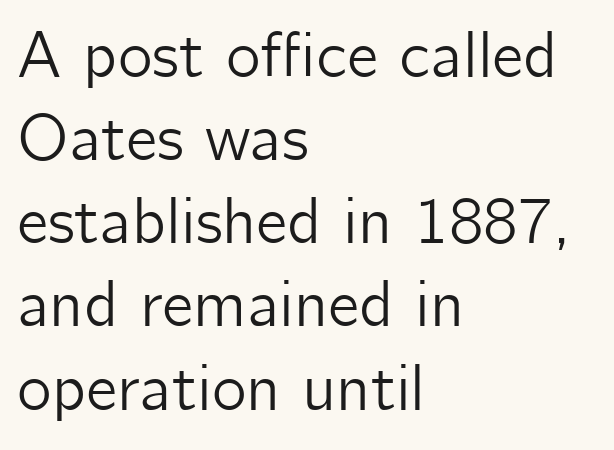
The image shows 66 px sans-serif type, upright; set left-aligned, normal line spacing (1.26x), normal letter spacing, not underlined; low stroke contrast and a medium x-height.
